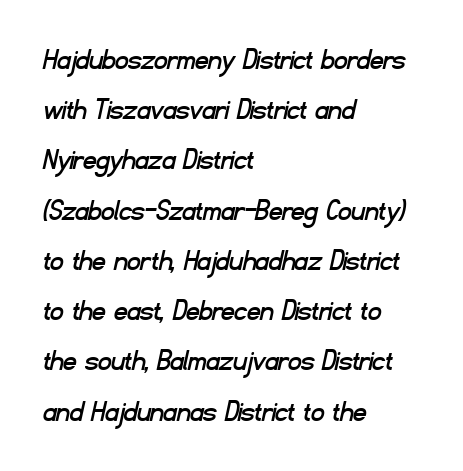
Q: Is the typeface a serif or a sans-serif typeface? A: Sans-serif.
Q: Is the text underlined? A: No.
Q: How is the paragraph aligned? A: Left-aligned.
Q: Is the spacing between letters normal or unusually wide? A: Normal.
Q: Is the spacing between lines tight, normal or loose? A: Normal.
Q: Width (condensed, normal, or wide)? A: Normal.
Q: Stroke contrast? A: Low.
Q: x-height? A: Small.
Q: Monospaced? A: No.
